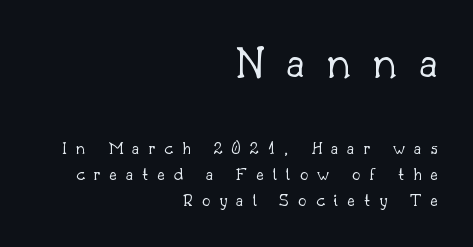
Q: Is the text bold? A: No.
Q: Is the text italic (slanted)? A: No, it is upright.
Q: Is the text underlined? A: No.
Q: How is the paragraph aligned? A: Right-aligned.
Q: Is the spacing between letters normal or unusually wide? A: Unusually wide.
Q: Is the spacing between lines tight, normal or loose? A: Normal.
Q: Which block of text is set in a larger size, the first (top) or the second (bottom)? A: The first (top) one.
Q: Width (condensed, normal, or wide)? A: Normal.
Q: Stroke contrast? A: Low.
Q: x-height? A: Small.
Q: Monospaced? A: No.
